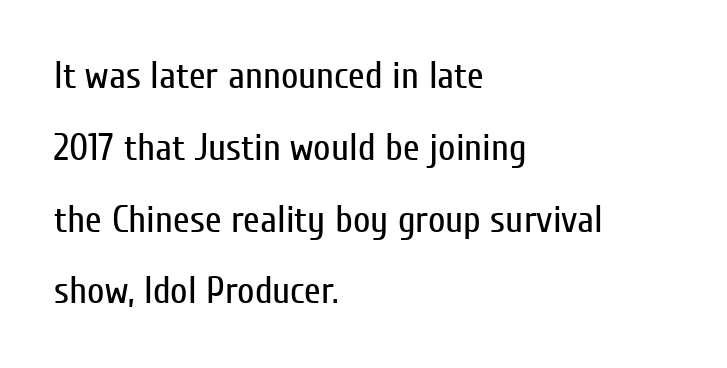
Q: Is the text bold? A: No.
Q: Is the text italic (slanted)? A: No, it is upright.
Q: Is the typeface a serif or a sans-serif typeface? A: Sans-serif.
Q: Is the text underlined? A: No.
Q: How is the paragraph aligned? A: Left-aligned.
Q: Is the spacing between letters normal or unusually wide? A: Normal.
Q: Width (condensed, normal, or wide)? A: Condensed.
Q: Stroke contrast? A: Low.
Q: x-height? A: Medium.
Q: Monospaced? A: No.
